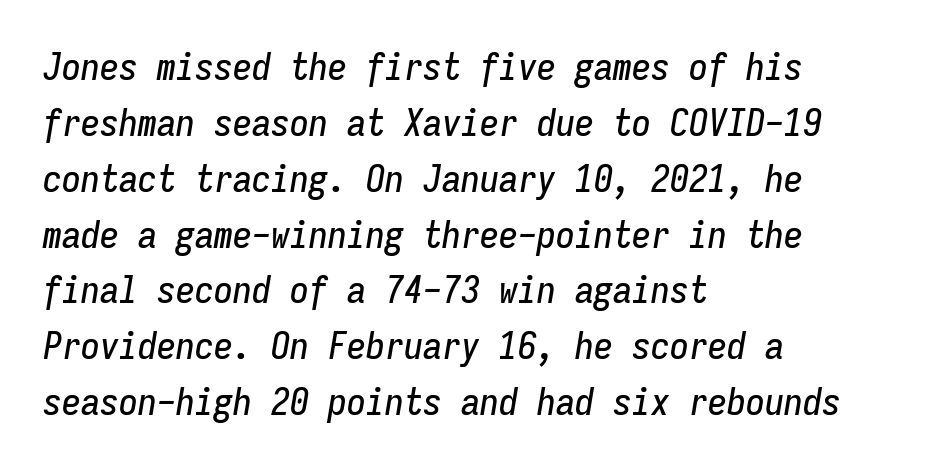
The image shows 38 px condensed type, italic (leaning right), monospaced; set left-aligned, normal line spacing (1.47x), normal letter spacing, not underlined; low stroke contrast and a medium x-height.
